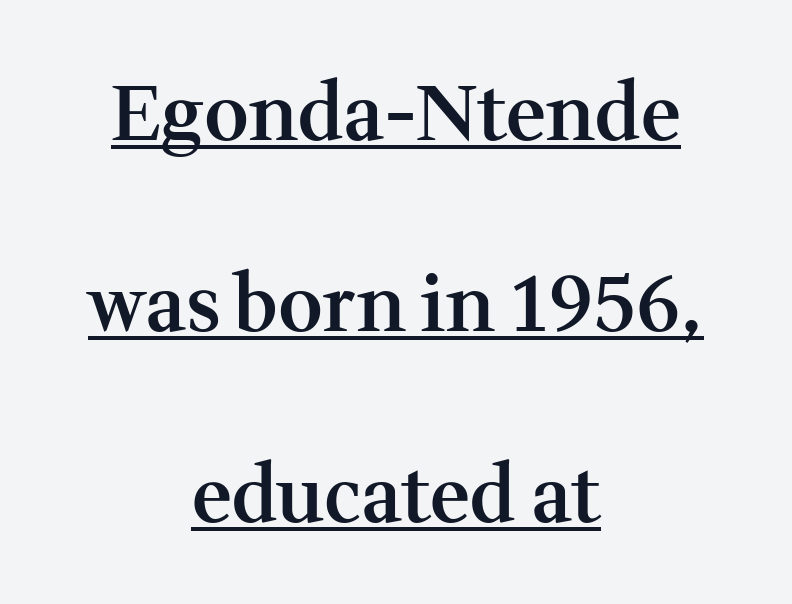
{"serif": "yes", "italic": "no", "bold": "semi", "weight": "semibold", "width": "normal", "stroke_contrast": "medium", "x_height": "medium", "monospaced": "no", "underline": "yes", "align": "center", "line_spacing": "loose", "line_spacing_ratio": 2.48, "letter_spacing": "normal", "letter_spacing_em": 0.0, "glyph_px": 77}
